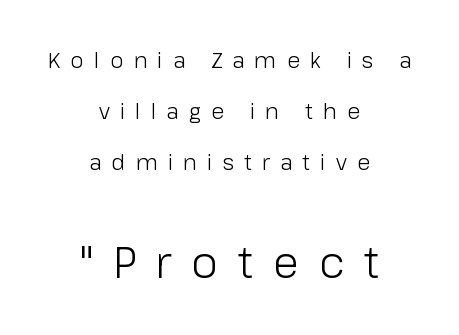
These glyphs show unthickened strokes, regular width or finer. The passage shown is typeset with a sans-serif family. Teacher's note: observe the equal gaps on both sides — that is centered alignment. The face used here is proportionally spaced, like ordinary book or web type. The string is rendered with underlining switched off. This sample trades compactness for vertical openness between lines.
